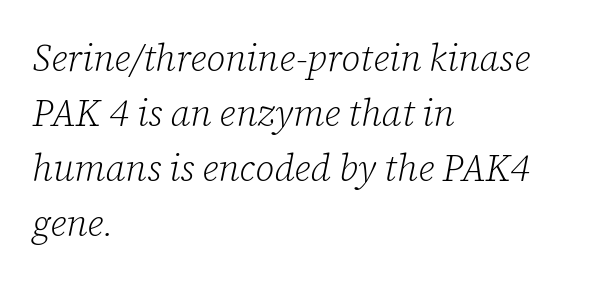
Q: Is the text bold? A: No.
Q: Is the text italic (slanted)? A: Yes, it leans right by about 12 degrees.
Q: Is the typeface a serif or a sans-serif typeface? A: Serif.
Q: Is the text underlined? A: No.
Q: How is the paragraph aligned? A: Left-aligned.
Q: Is the spacing between letters normal or unusually wide? A: Normal.
Q: Is the spacing between lines tight, normal or loose? A: Normal.
Q: Width (condensed, normal, or wide)? A: Normal.
Q: Stroke contrast? A: Low.
Q: x-height? A: Medium.
Q: Monospaced? A: No.
